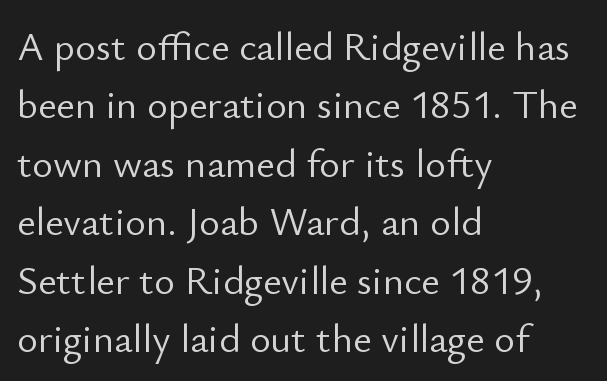
The image shows 40 px light sans-serif type, upright; set left-aligned, normal line spacing (1.46x), normal letter spacing, not underlined; low stroke contrast and a small x-height.
